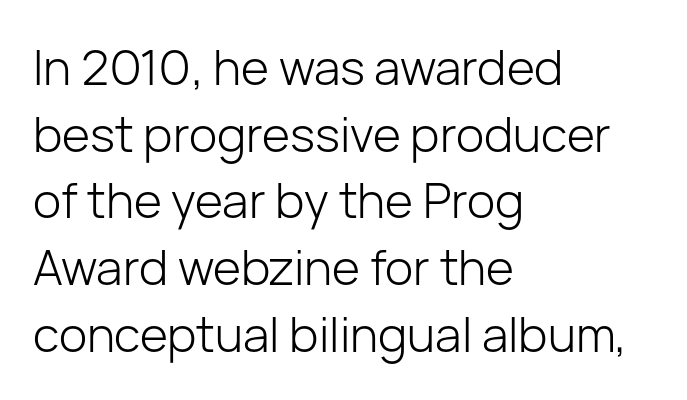
Examine the stroke ends and you'll find no serifs. Notice how the stems are strictly vertical — no italics here. The zone under the glyphs is completely vacant. The strokes are not fattened; the text isn't bold. The rendering anchors every line to the left-hand side.
